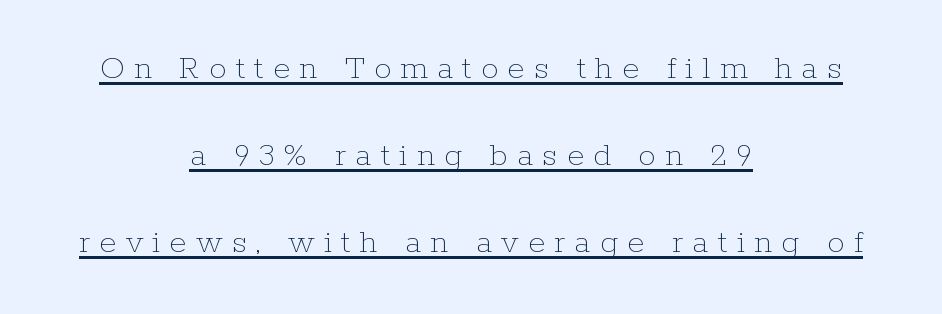
Nothing heavy about these letters — not bold at all. Has an underline been added? It has. The rag falls on both sides of this text block equally. Nope, not italic — everything's standing straight. A great deal of white space separates one row of letters from the next.
